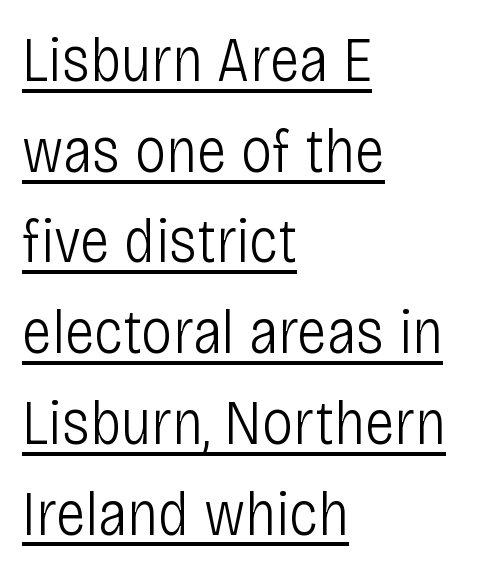
Q: Is the text bold? A: No.
Q: Is the text italic (slanted)? A: No, it is upright.
Q: Is the typeface a serif or a sans-serif typeface? A: Sans-serif.
Q: Is the text underlined? A: Yes.
Q: How is the paragraph aligned? A: Left-aligned.
Q: Is the spacing between letters normal or unusually wide? A: Normal.
Q: Is the spacing between lines tight, normal or loose? A: Normal.
Q: Width (condensed, normal, or wide)? A: Condensed.
Q: Stroke contrast? A: Low.
Q: x-height? A: Large.
Q: Monospaced? A: No.
